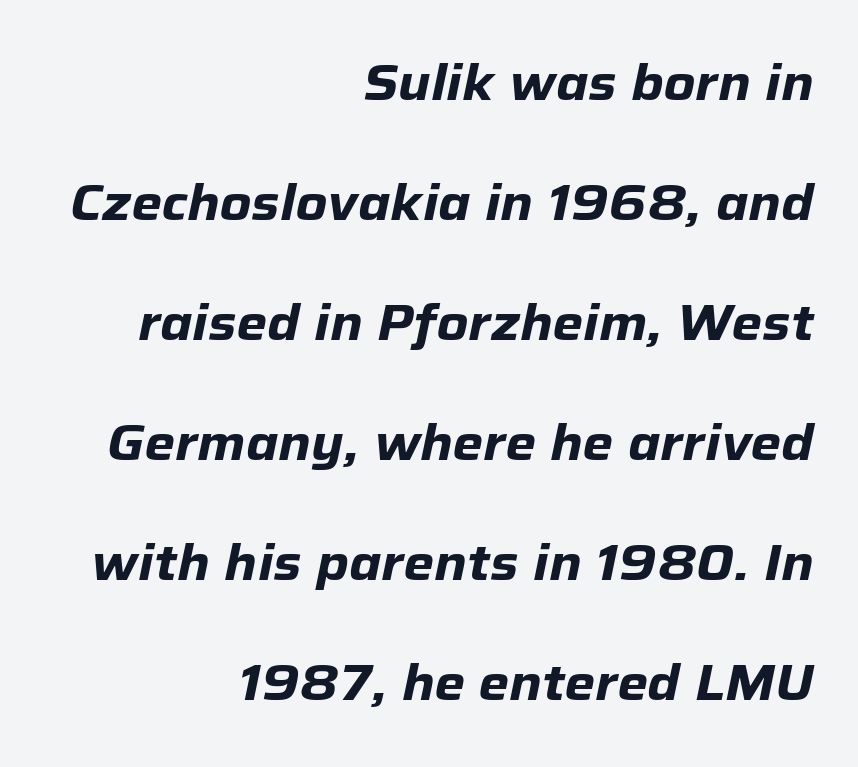
Q: Is the text bold? A: Yes.
Q: Is the text italic (slanted)? A: Yes, it leans right by about 12 degrees.
Q: Is the text underlined? A: No.
Q: How is the paragraph aligned? A: Right-aligned.
Q: Is the spacing between letters normal or unusually wide? A: Normal.
Q: Is the spacing between lines tight, normal or loose? A: Loose.
Q: Width (condensed, normal, or wide)? A: Normal.
Q: Stroke contrast? A: Low.
Q: x-height? A: Medium.
Q: Monospaced? A: No.
